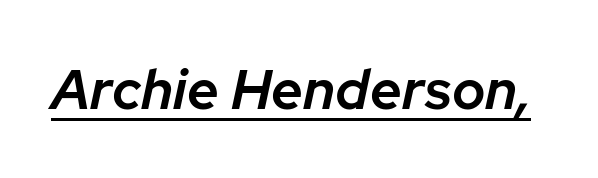
The image shows 56 px semibold type, italic (leaning right); set normal letter spacing, underlined; low stroke contrast and a medium x-height.
